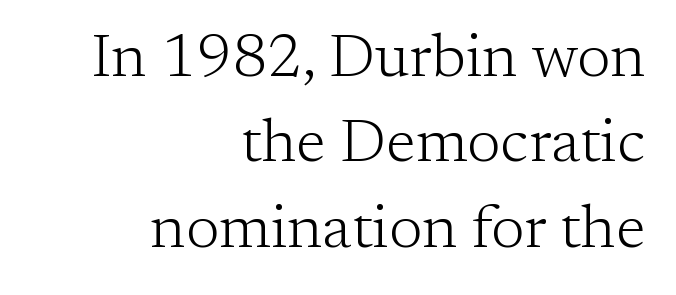
The space beneath each line is pristine and unruled. You can tell from the footed stems that serif type was used. Words appear dense and cohesive because spacing is normal. Quick note: not italic, upright.
